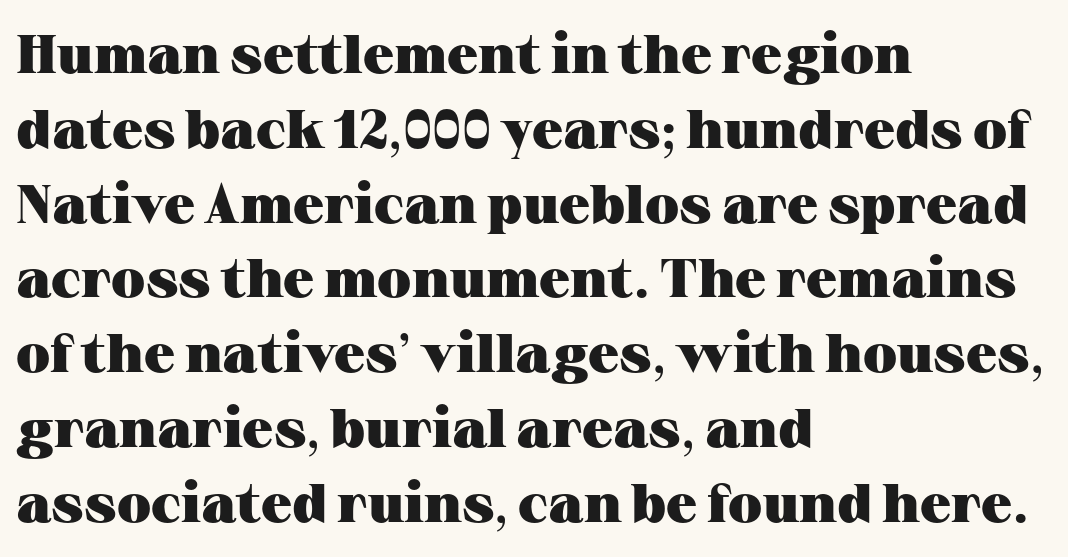
Strokes here are thick enough to call this a true bold. Here the designer chose a conventional face with non-uniform glyph widths. The setting favours the left margin, as ordinary paragraphs usually do. Look at the bottom of the vertical strokes: they flare into serifs here. The lettering holds an erect, upright posture throughout.
